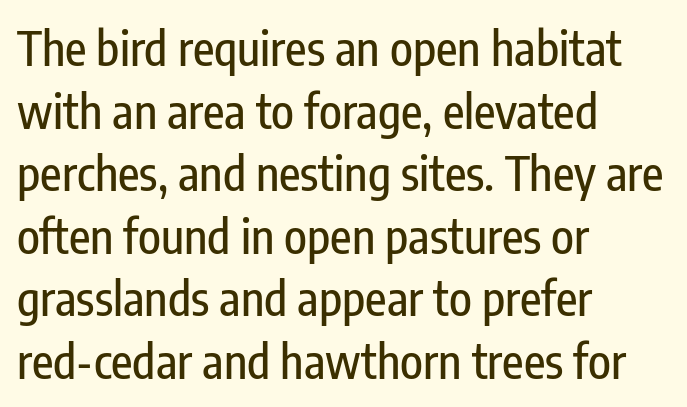
{"serif": "no", "italic": "no", "width": "condensed", "stroke_contrast": "low", "x_height": "medium", "monospaced": "no", "underline": "no", "align": "left", "line_spacing": "normal", "line_spacing_ratio": 1.33, "letter_spacing": "normal", "letter_spacing_em": 0.0, "glyph_px": 47}
